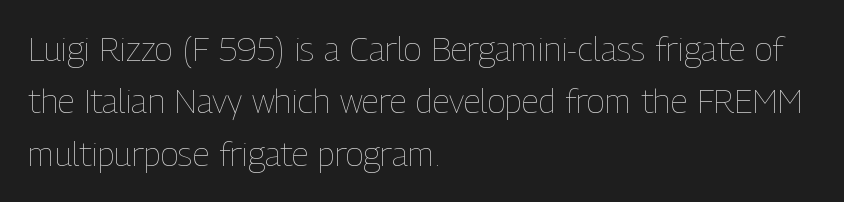
Q: Is the text bold? A: No.
Q: Is the text italic (slanted)? A: No, it is upright.
Q: Is the text underlined? A: No.
Q: How is the paragraph aligned? A: Left-aligned.
Q: Is the spacing between letters normal or unusually wide? A: Normal.
Q: Is the spacing between lines tight, normal or loose? A: Normal.
Q: Width (condensed, normal, or wide)? A: Condensed.
Q: Stroke contrast? A: Low.
Q: x-height? A: Medium.
Q: Monospaced? A: No.
